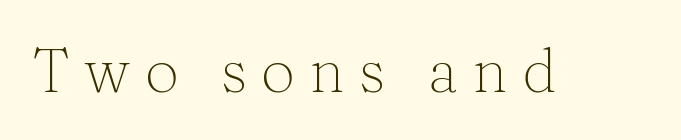
{"serif": "yes", "italic": "no", "bold": "no", "weight": "thin", "width": "normal", "stroke_contrast": "medium", "x_height": "medium", "monospaced": "no", "underline": "no", "letter_spacing": "wide", "letter_spacing_em": 0.23, "glyph_px": 61}
